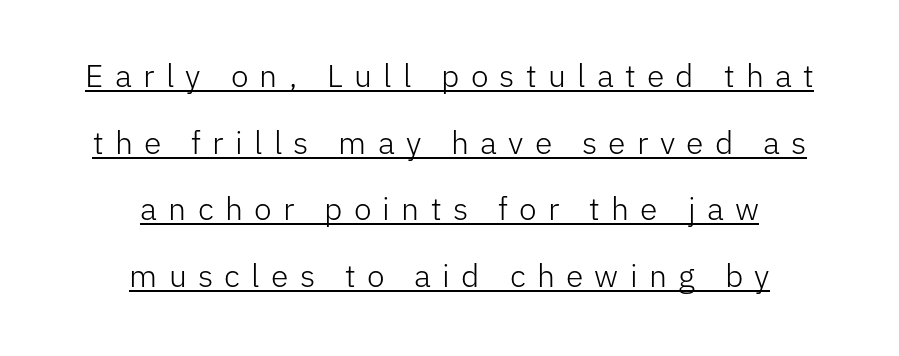
This sample carries an underscore along the baseline area. Counters stay open thanks to moderate or lighter strokes. There is plenty of visible air inserted between adjacent glyphs. Does the leading feel generous? Absolutely, it's lavish.
